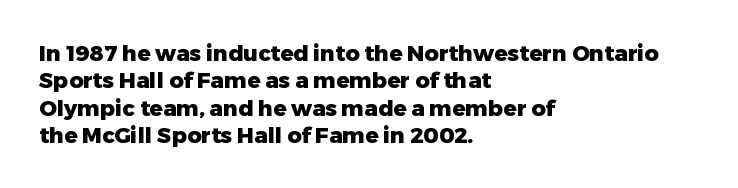
{"italic": "no", "bold": "yes", "underline": "no", "align": "left", "line_spacing_ratio": 1.24, "letter_spacing": "normal", "letter_spacing_em": 0.0, "glyph_px": 22}
